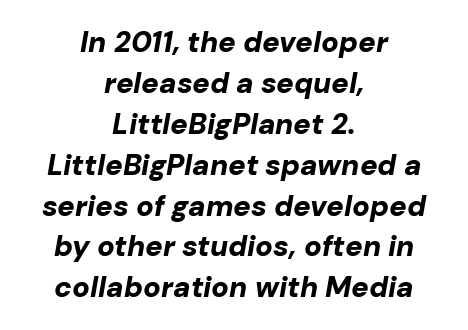
Q: Is the text bold? A: Yes.
Q: Is the text italic (slanted)? A: Yes, it leans right by about 10 degrees.
Q: Is the text underlined? A: No.
Q: How is the paragraph aligned? A: Centered.
Q: Is the spacing between letters normal or unusually wide? A: Normal.
Q: Is the spacing between lines tight, normal or loose? A: Normal.
Q: Width (condensed, normal, or wide)? A: Normal.
Q: Stroke contrast? A: Low.
Q: x-height? A: Medium.
Q: Monospaced? A: No.
